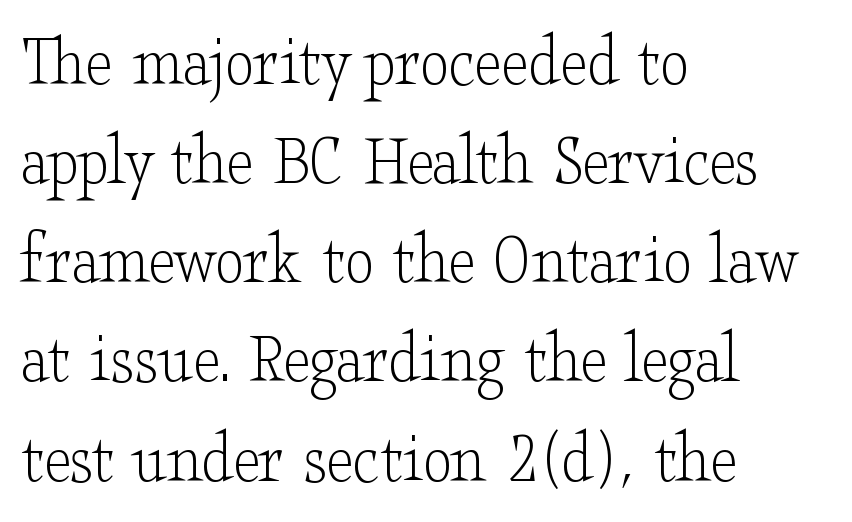
{"serif": "yes", "italic": "no", "bold": "no", "weight": "light", "width": "wide", "stroke_contrast": "low", "x_height": "small", "monospaced": "no", "underline": "no", "align": "left", "line_spacing": "normal", "line_spacing_ratio": 1.34, "letter_spacing": "normal", "letter_spacing_em": 0.0, "glyph_px": 74}
